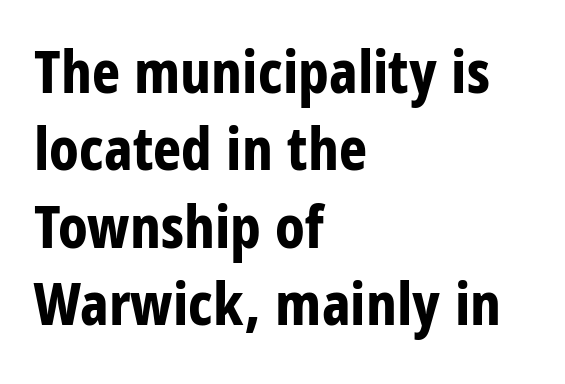
One-word summary of the alignment: left. Any mark beneath the type? The region is blank. Strokes here are thick enough to call this a true bold. What stands out about the letter spacing? Nothing — it is the standard amount. If you measured baseline to baseline, you'd find a middling distance. You can tell it's not italic because the verticals are truly vertical.
